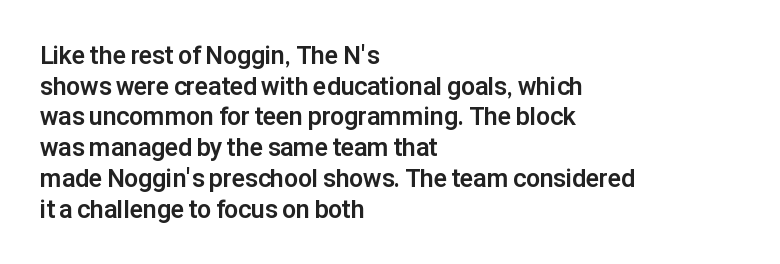
{"italic": "no", "bold": "yes", "underline": "no", "align": "left", "line_spacing_ratio": 1.23, "letter_spacing": "normal", "letter_spacing_em": 0.0, "glyph_px": 25}
